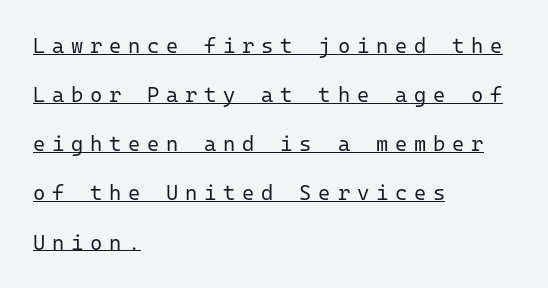
The image shows 21 px text type, upright; set left-aligned, loose line spacing (2.34x), unusually wide letter spacing (+0.32 em), underlined.
